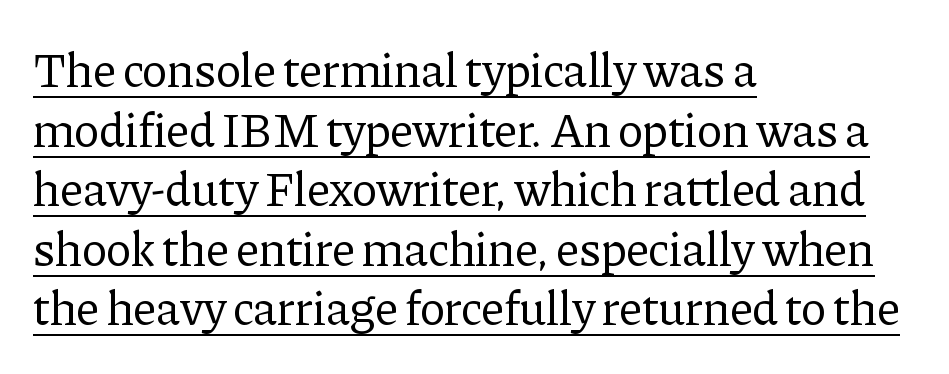
{"serif": "yes", "italic": "no", "bold": "no", "weight": "regular", "width": "normal", "stroke_contrast": "low", "x_height": "medium", "monospaced": "no", "underline": "yes", "align": "left", "line_spacing_ratio": 1.24, "letter_spacing": "normal", "letter_spacing_em": 0.0, "glyph_px": 48}
